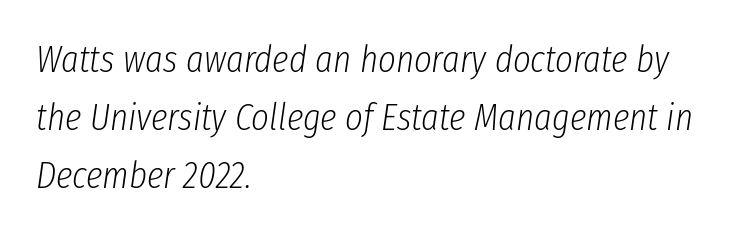
Q: Is the text bold? A: No.
Q: Is the text italic (slanted)? A: Yes, it leans right by about 8 degrees.
Q: Is the text underlined? A: No.
Q: How is the paragraph aligned? A: Left-aligned.
Q: Is the spacing between letters normal or unusually wide? A: Normal.
Q: Is the spacing between lines tight, normal or loose? A: Normal.
Q: Width (condensed, normal, or wide)? A: Condensed.
Q: Stroke contrast? A: Low.
Q: x-height? A: Medium.
Q: Monospaced? A: No.
